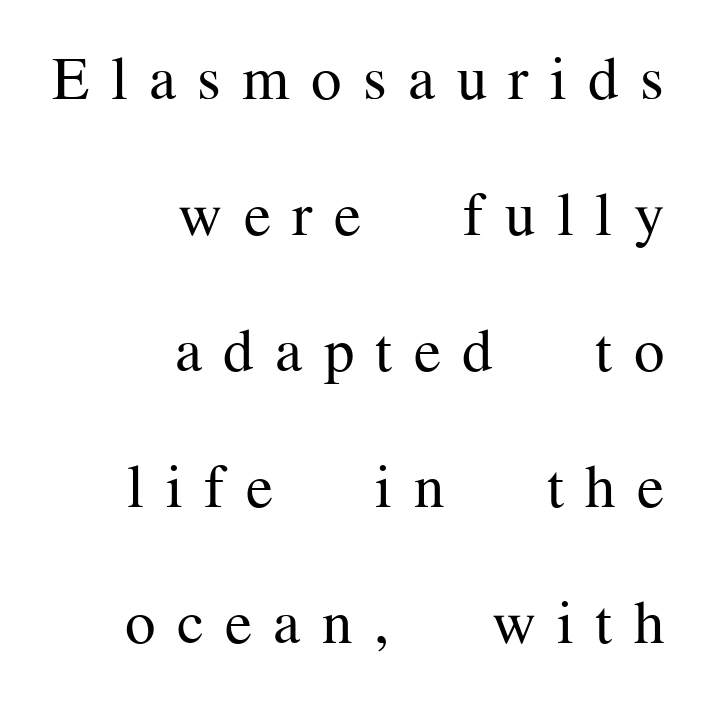
{"serif": "yes", "italic": "no", "bold": "no", "weight": "regular", "width": "normal", "stroke_contrast": "medium", "x_height": "medium", "monospaced": "no", "underline": "no", "align": "right", "line_spacing": "loose", "line_spacing_ratio": 2.23, "letter_spacing": "wide", "letter_spacing_em": 0.35, "glyph_px": 61}
